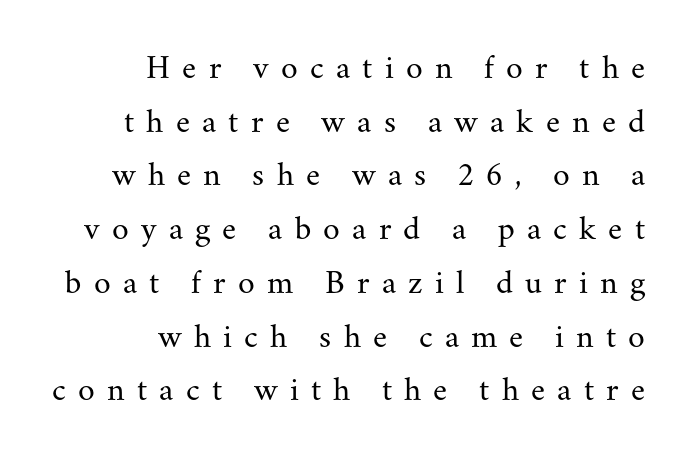
Q: Is the text bold? A: No.
Q: Is the text italic (slanted)? A: No, it is upright.
Q: Is the typeface a serif or a sans-serif typeface? A: Serif.
Q: Is the text underlined? A: No.
Q: How is the paragraph aligned? A: Right-aligned.
Q: Is the spacing between letters normal or unusually wide? A: Unusually wide.
Q: Is the spacing between lines tight, normal or loose? A: Normal.
Q: Width (condensed, normal, or wide)? A: Normal.
Q: Stroke contrast? A: Medium.
Q: x-height? A: Small.
Q: Monospaced? A: No.
